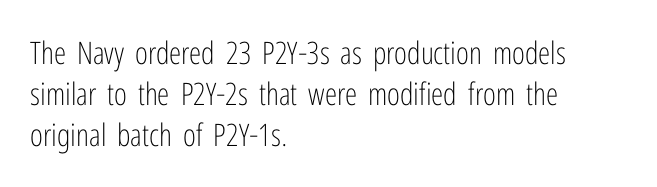
Q: Is the text bold? A: No.
Q: Is the text italic (slanted)? A: No, it is upright.
Q: Is the typeface a serif or a sans-serif typeface? A: Sans-serif.
Q: Is the text underlined? A: No.
Q: How is the paragraph aligned? A: Left-aligned.
Q: Is the spacing between letters normal or unusually wide? A: Normal.
Q: Is the spacing between lines tight, normal or loose? A: Normal.
Q: Width (condensed, normal, or wide)? A: Condensed.
Q: Stroke contrast? A: Low.
Q: x-height? A: Medium.
Q: Monospaced? A: No.
